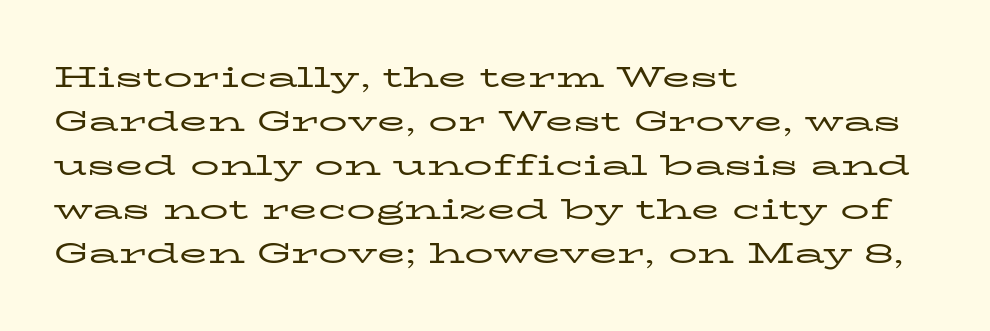
{"serif": "yes", "italic": "no", "bold": "no", "weight": "regular", "width": "wide", "stroke_contrast": "low", "x_height": "medium", "monospaced": "no", "underline": "no", "align": "left", "line_spacing": "normal", "line_spacing_ratio": 1.52, "letter_spacing": "normal", "letter_spacing_em": 0.0, "glyph_px": 29}
